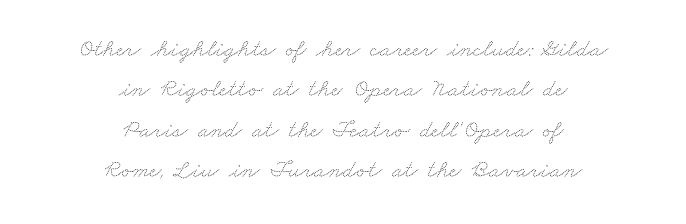
{"bold": "no", "underline": "no", "align": "center", "line_spacing": "normal", "line_spacing_ratio": 1.62, "letter_spacing": "normal", "letter_spacing_em": 0.0, "glyph_px": 25}
